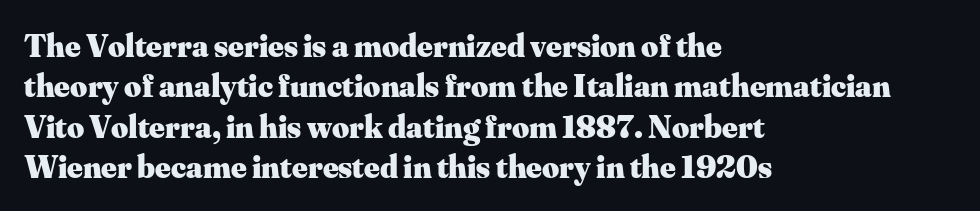
The specimen omits any rule beneath the text block's lines. The text was rendered using a seriffed face with decorative stroke endings. Every letter is thick-stroked: bold, no question. Short note: letters normally spaced. Alignment: flush left. The letters advance in unequal steps, a hallmark of proportional type.
